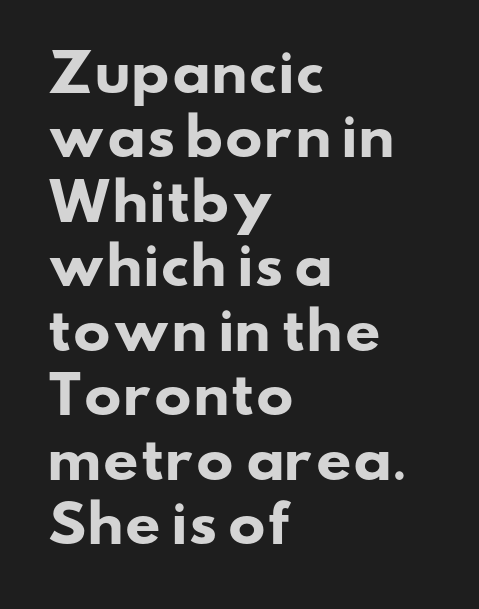
The image shows 50 px heavy, wide sans-serif type; set left-aligned, normal line spacing (1.29x), normal letter spacing, not underlined; low stroke contrast and a small x-height.
